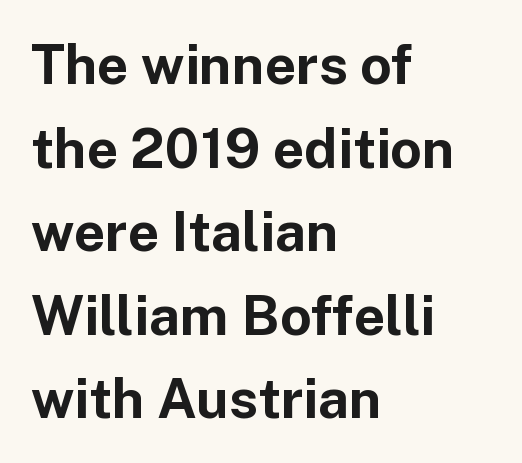
The image shows 55 px bold sans-serif type, upright; set left-aligned, normal line spacing (1.52x), normal letter spacing, not underlined; low stroke contrast and a medium x-height.
